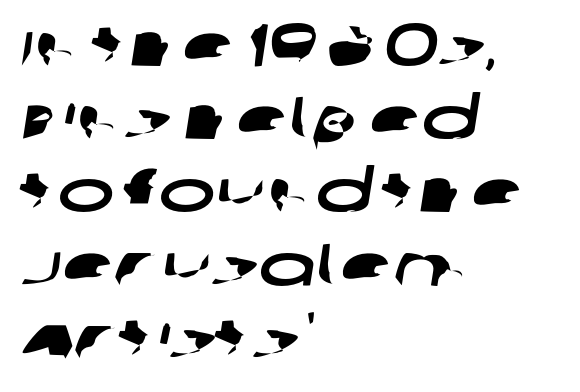
The image shows 60 px wide sans-serif type; set left-aligned, line spacing 1.22x, normal letter spacing, not underlined; low stroke contrast and a large x-height.
